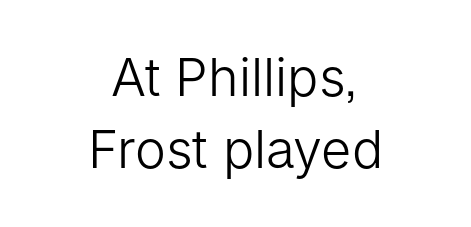
{"serif": "no", "italic": "no", "bold": "no", "weight": "light", "width": "normal", "stroke_contrast": "low", "x_height": "medium", "monospaced": "no", "underline": "no", "align": "center", "line_spacing": "normal", "line_spacing_ratio": 1.39, "letter_spacing": "normal", "letter_spacing_em": 0.0, "glyph_px": 52}
